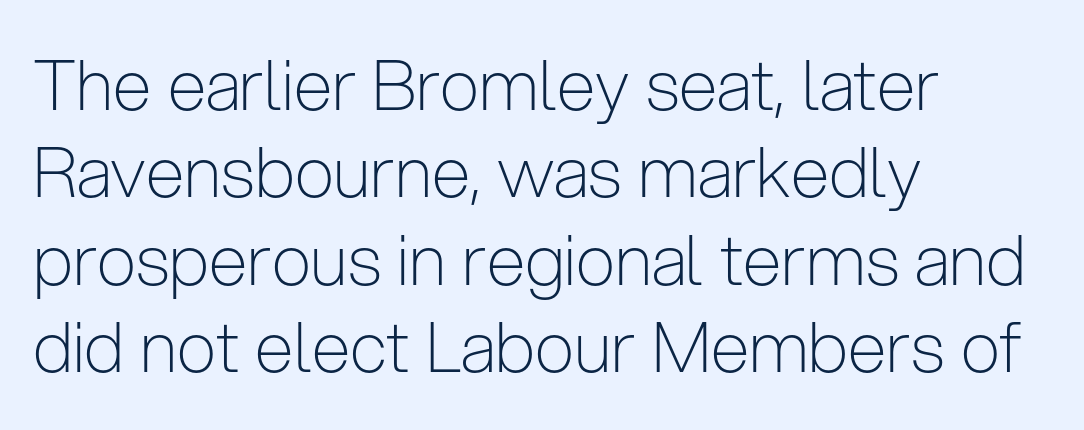
Classification — sans serif. Honestly, the letter spacing is just normal — you wouldn't notice it. The block of text has a typical density, with ordinary space between rows. This sample uses an upright cut, with every glyph sitting square on the baseline.
